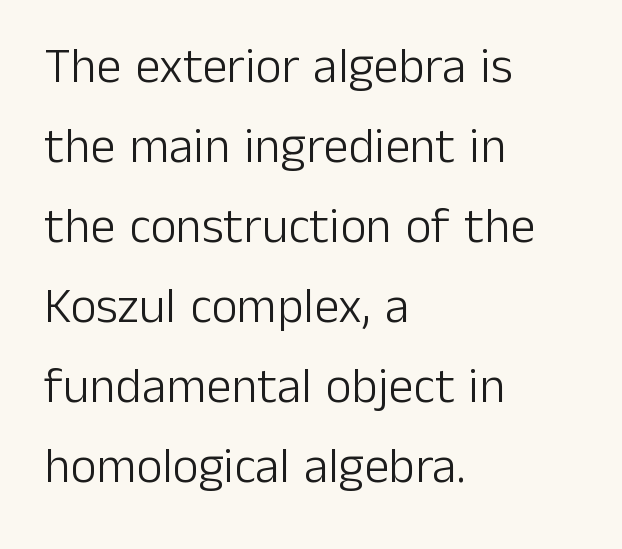
Q: Is the text bold? A: No.
Q: Is the text italic (slanted)? A: No, it is upright.
Q: Is the typeface a serif or a sans-serif typeface? A: Sans-serif.
Q: Is the text underlined? A: No.
Q: How is the paragraph aligned? A: Left-aligned.
Q: Is the spacing between letters normal or unusually wide? A: Normal.
Q: Is the spacing between lines tight, normal or loose? A: Normal.
Q: Width (condensed, normal, or wide)? A: Normal.
Q: Stroke contrast? A: Low.
Q: x-height? A: Medium.
Q: Monospaced? A: No.
